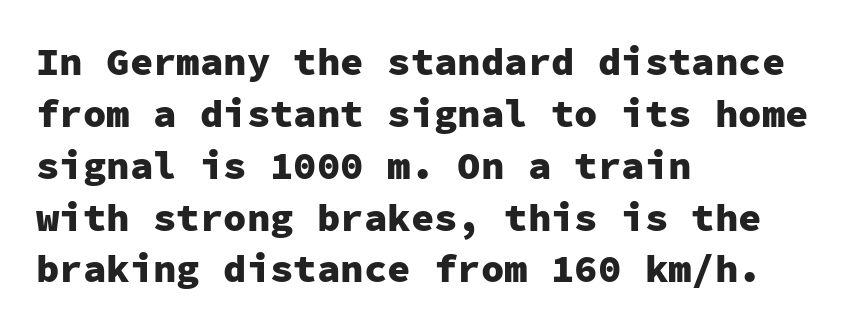
The letters march in equal steps, a hallmark of fixed-pitch type. Typographic density is high because the face is bold. Observe the absence of serifs on each vertical stroke in this sample. This rendering uses left alignment, leaving the right contour irregular. This is roman type, the default non-slanted kind. The glyphs are unaccompanied by any horizontal stroke below them.
